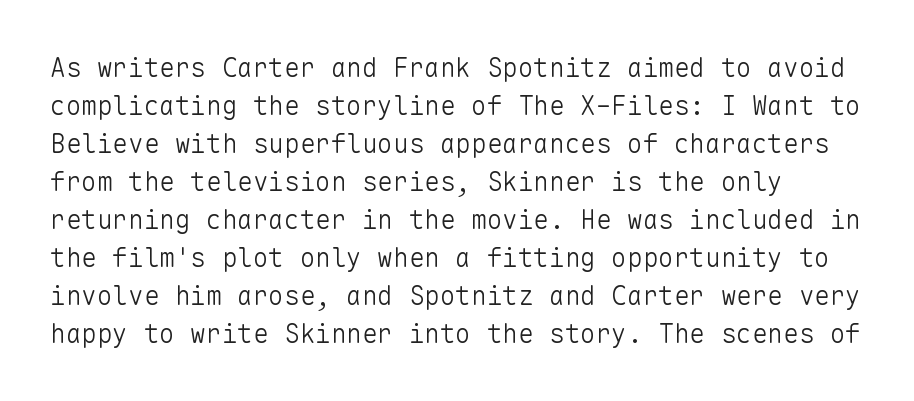
{"italic": "no", "bold": "no", "underline": "no", "line_spacing": "normal", "line_spacing_ratio": 1.46, "letter_spacing": "normal", "letter_spacing_em": 0.0, "glyph_px": 26}
